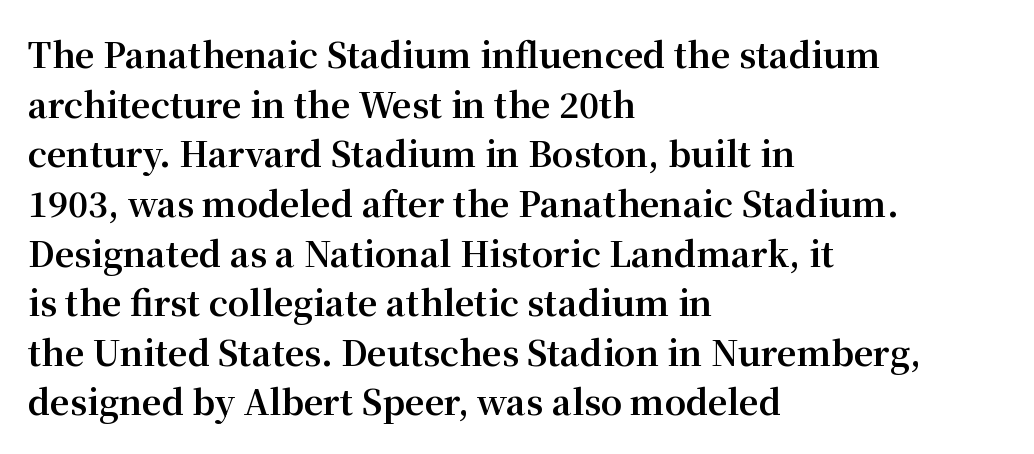
{"serif": "yes", "italic": "no", "bold": "yes", "weight": "bold", "width": "normal", "stroke_contrast": "medium", "x_height": "medium", "monospaced": "no", "underline": "no", "align": "left", "line_spacing": "normal", "line_spacing_ratio": 1.46, "letter_spacing": "normal", "letter_spacing_em": 0.0, "glyph_px": 34}
